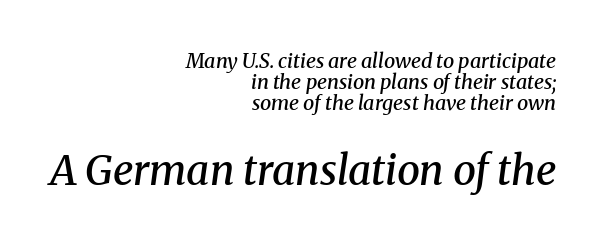
{"serif": "yes", "italic": "yes", "lean": "right", "slant_degrees": 8, "bold": "semi", "weight": "semibold", "width": "normal", "stroke_contrast": "medium", "x_height": "medium", "monospaced": "no", "underline": "no", "align": "right", "line_spacing": "tight", "line_spacing_ratio": 1.06, "letter_spacing": "normal", "letter_spacing_em": 0.0, "larger_block": "second", "size_ratio": 2.05, "glyph_px": 41}
